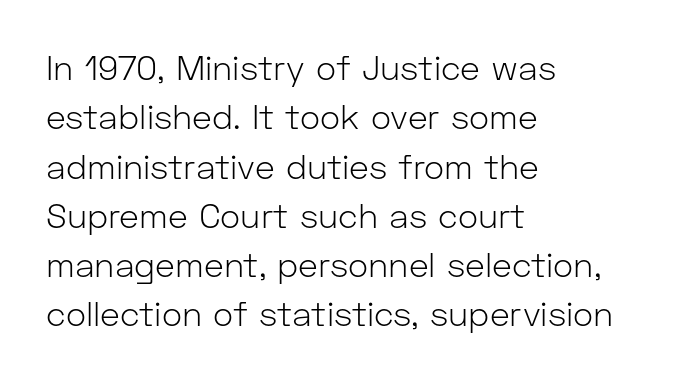
{"serif": "no", "italic": "no", "bold": "no", "weight": "light", "width": "normal", "stroke_contrast": "low", "x_height": "medium", "monospaced": "no", "underline": "no", "align": "left", "line_spacing": "normal", "line_spacing_ratio": 1.45, "letter_spacing": "normal", "letter_spacing_em": 0.0, "glyph_px": 34}
